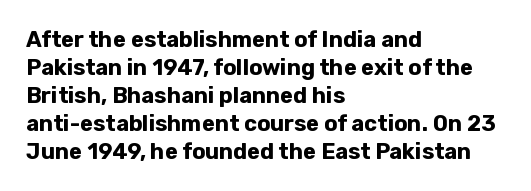
The image shows 22 px bold type, upright; set left-aligned, normal line spacing (1.27x), normal letter spacing, not underlined.
